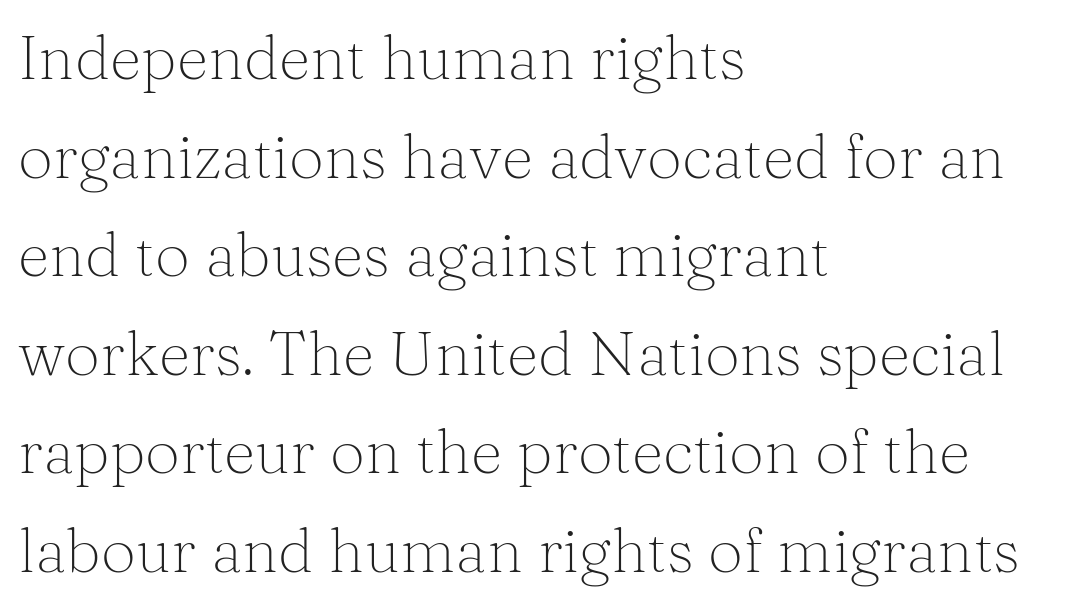
Q: Is the text bold? A: No.
Q: Is the text italic (slanted)? A: No, it is upright.
Q: Is the typeface a serif or a sans-serif typeface? A: Serif.
Q: Is the text underlined? A: No.
Q: How is the paragraph aligned? A: Left-aligned.
Q: Is the spacing between letters normal or unusually wide? A: Normal.
Q: Is the spacing between lines tight, normal or loose? A: Normal.
Q: Width (condensed, normal, or wide)? A: Normal.
Q: Stroke contrast? A: Medium.
Q: x-height? A: Medium.
Q: Monospaced? A: No.
